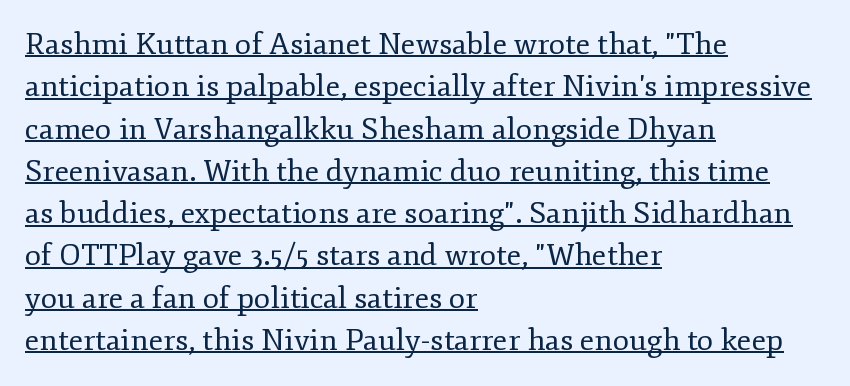
The image shows 30 px regular-weight serif type, upright; set left-aligned, normal line spacing (1.41x), normal letter spacing, underlined; low stroke contrast and a small x-height.
